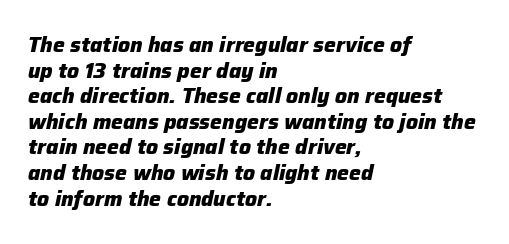
Q: Is the text bold? A: Yes.
Q: Is the text italic (slanted)? A: Yes, it leans right by about 12 degrees.
Q: Is the text underlined? A: No.
Q: How is the paragraph aligned? A: Left-aligned.
Q: Is the spacing between letters normal or unusually wide? A: Normal.
